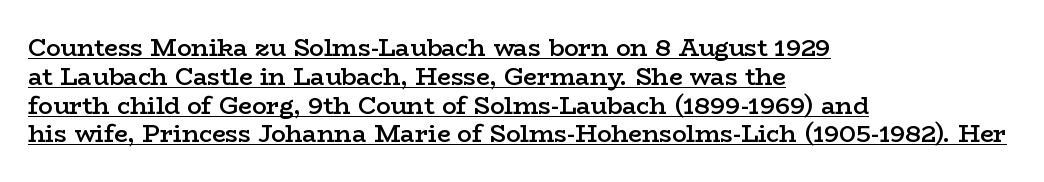
Q: Is the text bold? A: Semi-bold.
Q: Is the text italic (slanted)? A: No, it is upright.
Q: Is the text underlined? A: Yes.
Q: How is the paragraph aligned? A: Left-aligned.
Q: Is the spacing between letters normal or unusually wide? A: Normal.
